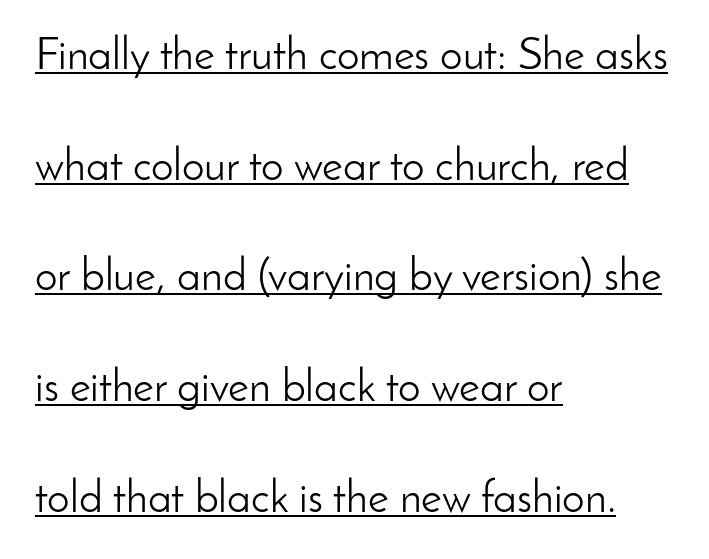
The image shows 45 px light sans-serif type, upright; set left-aligned, loose line spacing (2.46x), normal letter spacing, underlined; low stroke contrast and a small x-height.
